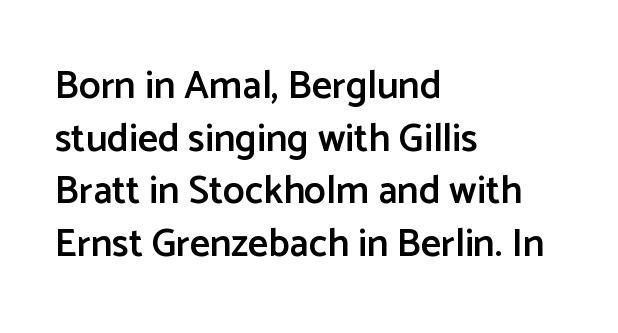
The image shows 39 px semibold sans-serif type, upright; set left-aligned, normal line spacing (1.35x), normal letter spacing, not underlined; low stroke contrast and a medium x-height.
